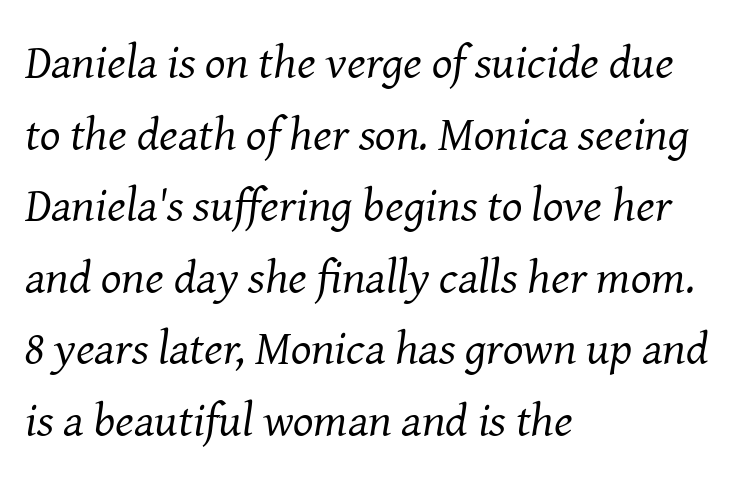
The image shows 48 px regular-weight serif type, italic (leaning right); set left-aligned, normal line spacing (1.49x), normal letter spacing, not underlined; medium stroke contrast and a medium x-height.
